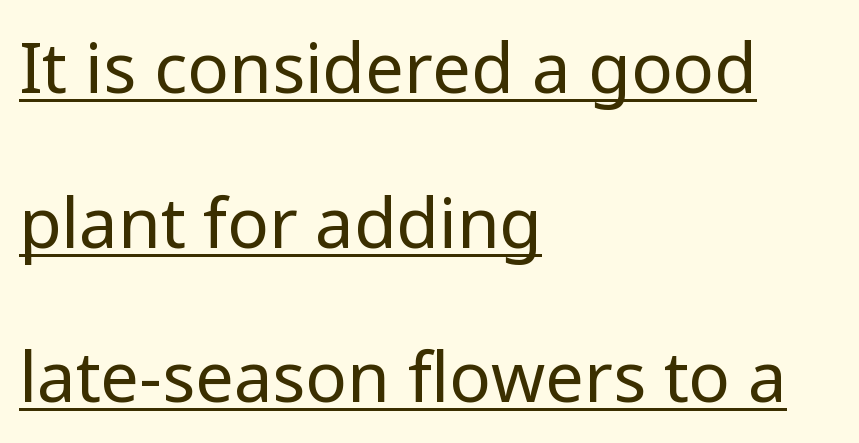
Q: Is the text bold? A: No.
Q: Is the text italic (slanted)? A: No, it is upright.
Q: Is the typeface a serif or a sans-serif typeface? A: Sans-serif.
Q: Is the text underlined? A: Yes.
Q: How is the paragraph aligned? A: Left-aligned.
Q: Is the spacing between letters normal or unusually wide? A: Normal.
Q: Is the spacing between lines tight, normal or loose? A: Loose.
Q: Width (condensed, normal, or wide)? A: Normal.
Q: Stroke contrast? A: Low.
Q: x-height? A: Medium.
Q: Monospaced? A: No.
